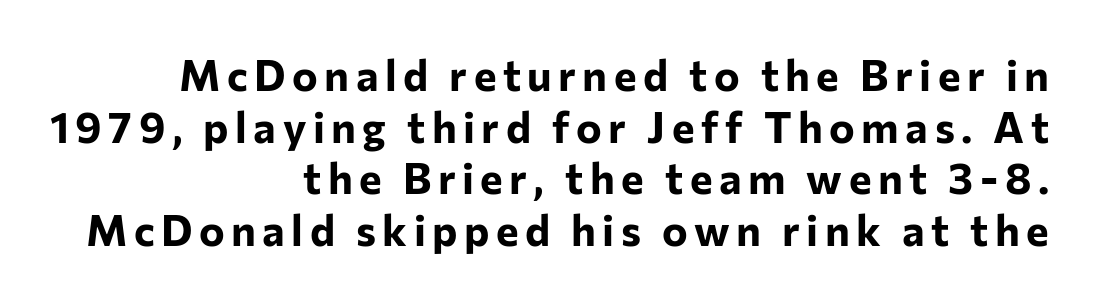
Observe the absence of serifs on each vertical stroke in this sample. Quick note: underline off. These lines are set flush right with a ragged left edge. The letters are bold, with thick, heavy strokes. Style check: upright.
